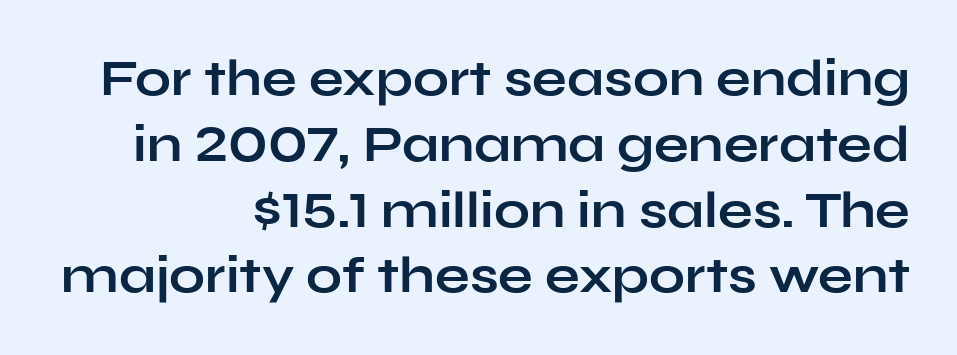
Q: Is the text bold? A: Yes.
Q: Is the text italic (slanted)? A: No, it is upright.
Q: Is the typeface a serif or a sans-serif typeface? A: Sans-serif.
Q: Is the text underlined? A: No.
Q: How is the paragraph aligned? A: Right-aligned.
Q: Is the spacing between letters normal or unusually wide? A: Normal.
Q: Is the spacing between lines tight, normal or loose? A: Normal.
Q: Width (condensed, normal, or wide)? A: Wide.
Q: Stroke contrast? A: Low.
Q: x-height? A: Medium.
Q: Monospaced? A: No.
